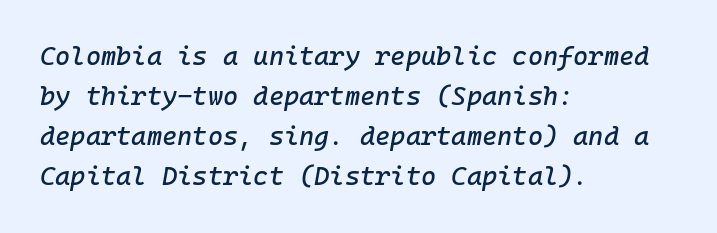
{"italic": "yes", "lean": "right", "slant_degrees": 10, "underline": "no", "align": "left", "line_spacing": "normal", "line_spacing_ratio": 1.54, "letter_spacing": "normal", "letter_spacing_em": 0.0, "glyph_px": 26}
